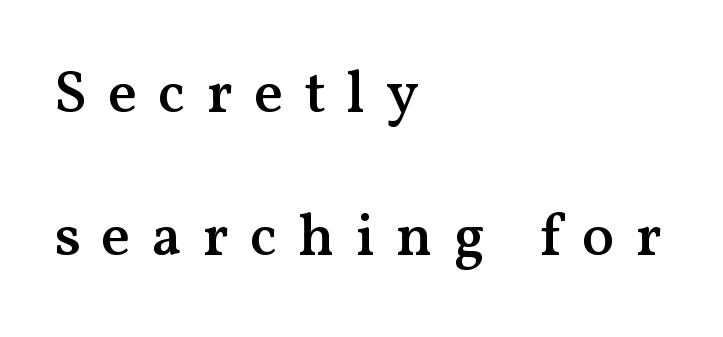
{"serif": "yes", "italic": "no", "bold": "semi", "weight": "semibold", "width": "normal", "stroke_contrast": "medium", "x_height": "medium", "monospaced": "no", "underline": "no", "align": "left", "line_spacing": "loose", "line_spacing_ratio": 2.39, "letter_spacing": "wide", "letter_spacing_em": 0.35, "glyph_px": 60}
